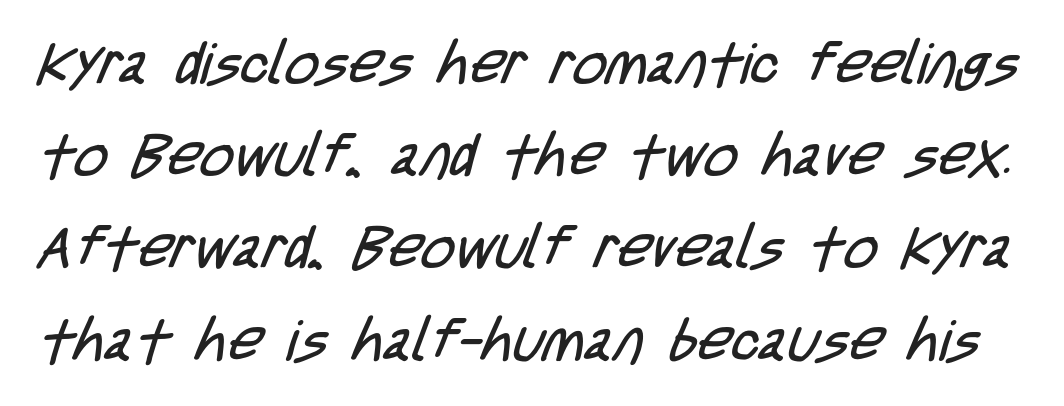
{"serif": "no", "bold": "no", "weight": "regular", "width": "condensed", "stroke_contrast": "low", "x_height": "large", "monospaced": "no", "underline": "no", "line_spacing": "normal", "line_spacing_ratio": 1.59, "letter_spacing": "normal", "letter_spacing_em": 0.0, "glyph_px": 58}
